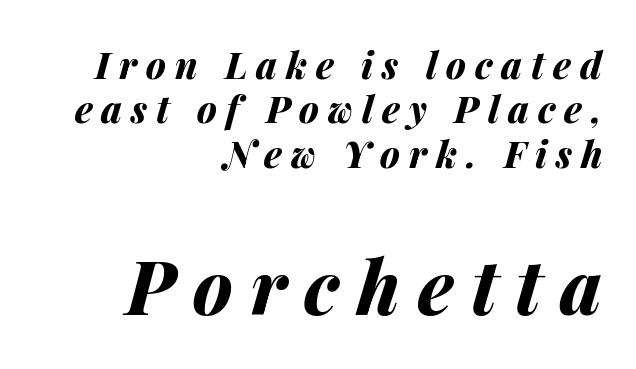
{"italic": "yes", "lean": "right", "slant_degrees": 14, "bold": "yes", "weight": "bold", "width": "normal", "stroke_contrast": "medium", "x_height": "medium", "monospaced": "no", "underline": "no", "align": "right", "line_spacing_ratio": 1.2, "letter_spacing": "wide", "letter_spacing_em": 0.24, "larger_block": "second", "size_ratio": 2.0, "glyph_px": 74}
